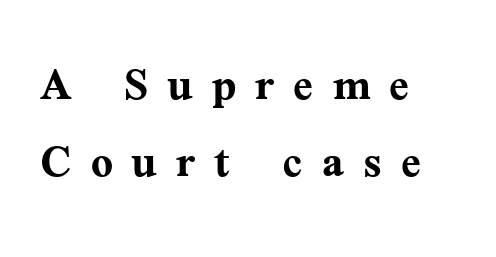
{"serif": "yes", "italic": "no", "bold": "yes", "weight": "semibold", "width": "normal", "stroke_contrast": "medium", "x_height": "medium", "monospaced": "no", "underline": "no", "align": "left", "line_spacing": "normal", "line_spacing_ratio": 1.33, "letter_spacing": "wide", "letter_spacing_em": 0.33, "glyph_px": 58}
